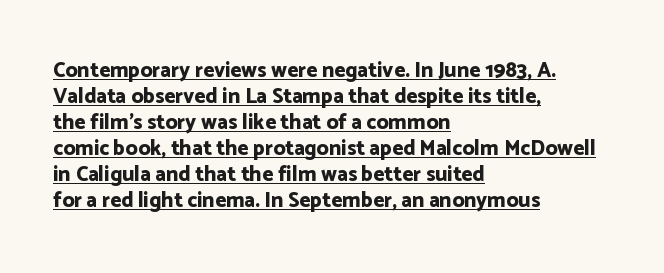
Notice how a bar underscores the lettering throughout. Quick note: not italic, upright. You could call the tracking neutral — neither tight nor loose. Caption: bold face, heavy strokes. The paragraph shown leans on its left margin.
